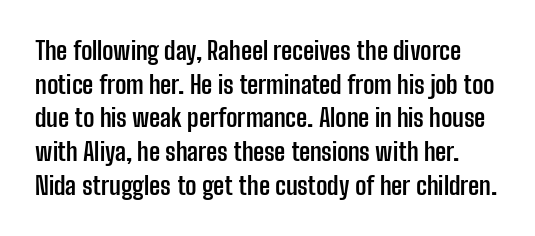
{"italic": "no", "bold": "yes", "underline": "no", "line_spacing": "normal", "line_spacing_ratio": 1.35, "letter_spacing": "normal", "letter_spacing_em": 0.0, "glyph_px": 25}
